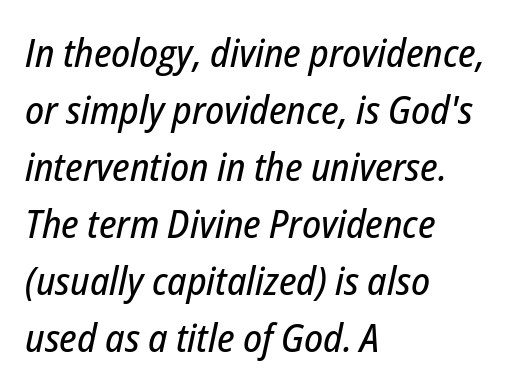
{"italic": "yes", "lean": "right", "slant_degrees": 12, "width": "condensed", "stroke_contrast": "low", "x_height": "medium", "monospaced": "no", "underline": "no", "align": "left", "line_spacing": "normal", "line_spacing_ratio": 1.46, "letter_spacing": "normal", "letter_spacing_em": 0.0, "glyph_px": 39}
